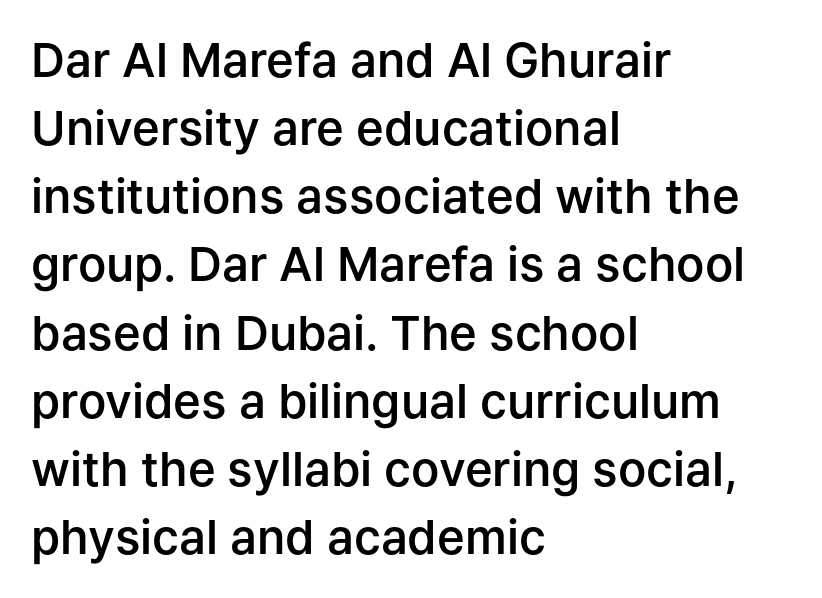
{"serif": "no", "italic": "no", "bold": "semi", "weight": "semibold", "width": "normal", "stroke_contrast": "low", "x_height": "medium", "monospaced": "no", "underline": "no", "align": "left", "line_spacing": "normal", "line_spacing_ratio": 1.45, "letter_spacing": "normal", "letter_spacing_em": 0.0, "glyph_px": 47}
